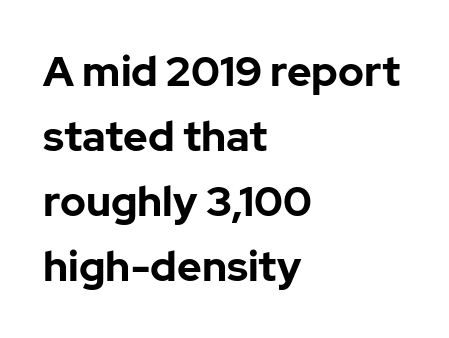
The face used here is proportionally spaced, like ordinary book or web type. In terms of weight, the rendering is a true, heavy bold. This is roman type, the default non-slanted kind. If you measured baseline to baseline, you'd find a middling distance.
